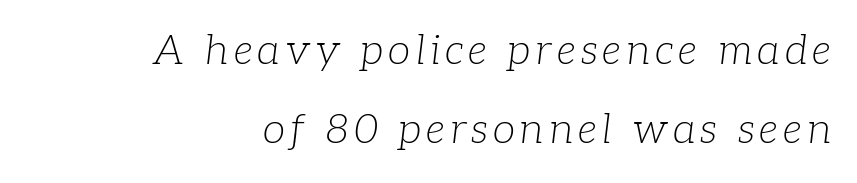
Q: Is the text bold? A: No.
Q: Is the text italic (slanted)? A: Yes, it leans right by about 7 degrees.
Q: Is the typeface a serif or a sans-serif typeface? A: Serif.
Q: Is the text underlined? A: No.
Q: How is the paragraph aligned? A: Right-aligned.
Q: Is the spacing between lines tight, normal or loose? A: Loose.
Q: Width (condensed, normal, or wide)? A: Normal.
Q: Stroke contrast? A: Low.
Q: x-height? A: Medium.
Q: Monospaced? A: No.
